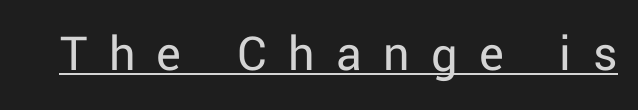
{"serif": "no", "italic": "no", "bold": "no", "weight": "regular", "width": "normal", "stroke_contrast": "low", "x_height": "medium", "monospaced": "no", "underline": "yes", "letter_spacing": "wide", "letter_spacing_em": 0.41, "glyph_px": 52}
